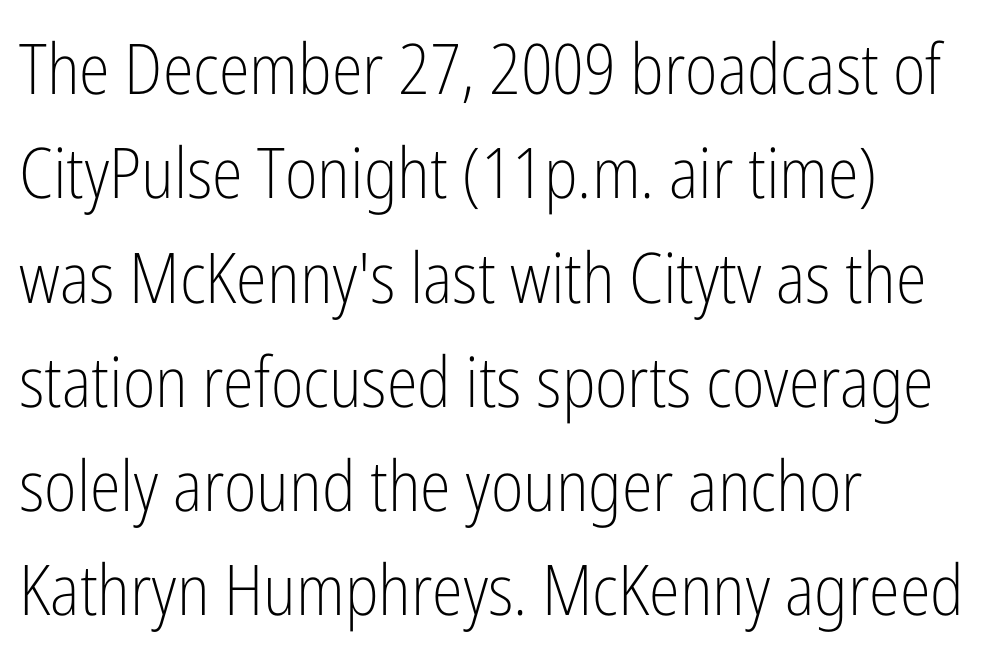
The image shows 70 px light, condensed sans-serif type, upright; set left-aligned, normal line spacing (1.49x), normal letter spacing, not underlined; low stroke contrast and a medium x-height.
